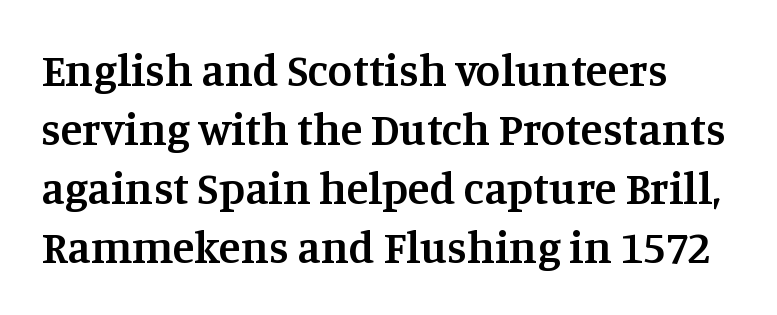
The passage shown stacks its lines at a standard gap. Looks like regular typesetting: each glyph gets only the width it needs. What stands out about the letter spacing? Nothing — it is the standard amount. Style check: upright.
